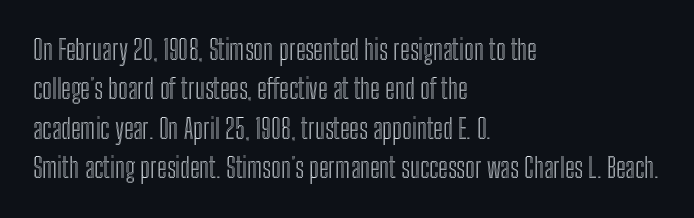
{"italic": "no", "underline": "no", "align": "left", "line_spacing": "normal", "line_spacing_ratio": 1.46, "letter_spacing": "normal", "letter_spacing_em": 0.0, "glyph_px": 27}
